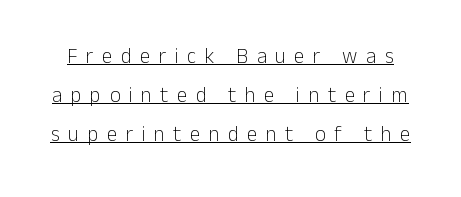
The image shows 21 px text type, upright; set line spacing 1.86x, unusually wide letter spacing (+0.4 em), underlined.
